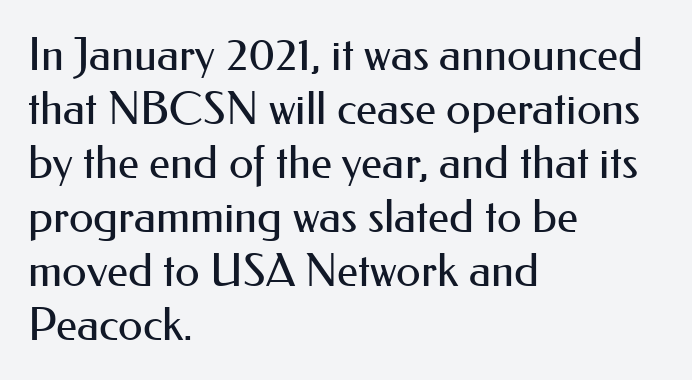
{"serif": "no", "italic": "no", "bold": "no", "weight": "regular", "width": "normal", "stroke_contrast": "medium", "x_height": "small", "monospaced": "no", "underline": "no", "align": "left", "line_spacing_ratio": 1.2, "letter_spacing": "normal", "letter_spacing_em": 0.0, "glyph_px": 45}
